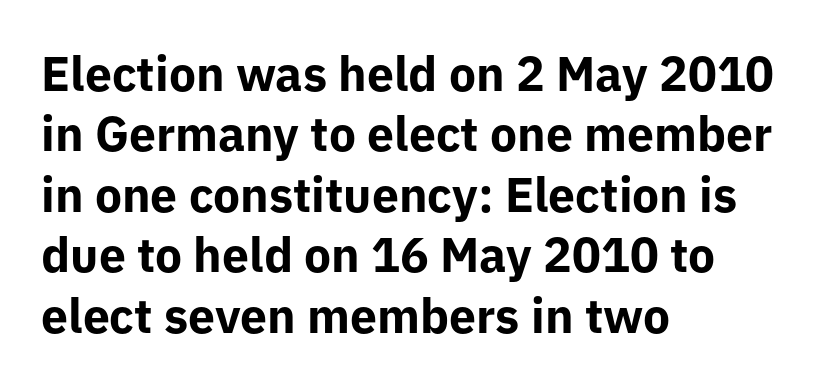
This is the regular roman posture of the typeface. The letters carry no serifs — their stems end cleanly without finishing strokes. Observe the ordinary spacing: letters are neighbours, not strangers. The area under the type is left untouched. Stroke thickness is high; the sample reads as a true bold. The lines sit at an ordinary, default distance from one another.
